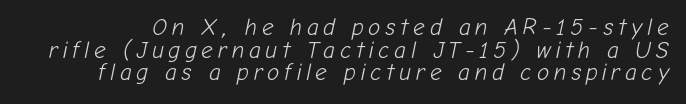
{"italic": "yes", "lean": "right", "slant_degrees": 12, "bold": "no", "underline": "no", "line_spacing": "tight", "line_spacing_ratio": 0.98, "letter_spacing": "wide", "letter_spacing_em": 0.2, "glyph_px": 23}
